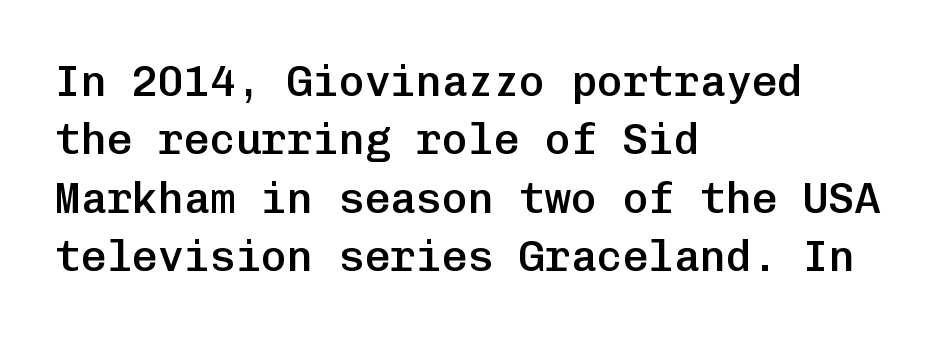
Q: Is the text bold? A: Semi-bold.
Q: Is the text italic (slanted)? A: No, it is upright.
Q: Is the typeface a serif or a sans-serif typeface? A: Sans-serif.
Q: Is the text underlined? A: No.
Q: How is the paragraph aligned? A: Left-aligned.
Q: Is the spacing between letters normal or unusually wide? A: Normal.
Q: Is the spacing between lines tight, normal or loose? A: Normal.
Q: Width (condensed, normal, or wide)? A: Normal.
Q: Stroke contrast? A: Low.
Q: x-height? A: Medium.
Q: Monospaced? A: Yes.
